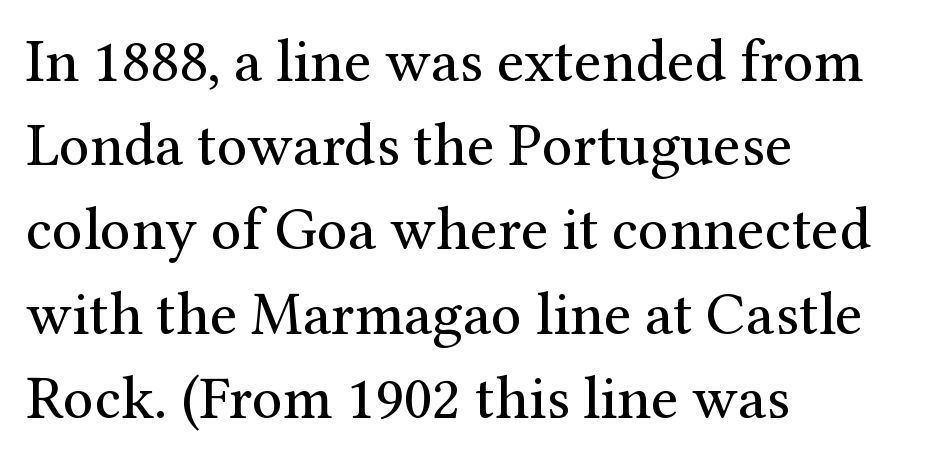
The image shows 61 px regular-weight serif type, upright; set left-aligned, normal line spacing (1.38x), normal letter spacing, not underlined; medium stroke contrast and a medium x-height.
